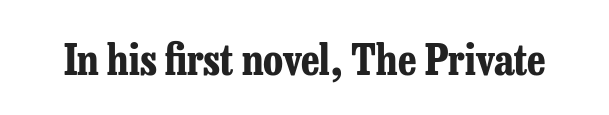
You could call the tracking neutral — neither tight nor loose. Anything drawn beneath the words? Only blank space. You can tell it's not italic because the verticals are truly vertical. Pretty heavy lettering here — definitely bold.
